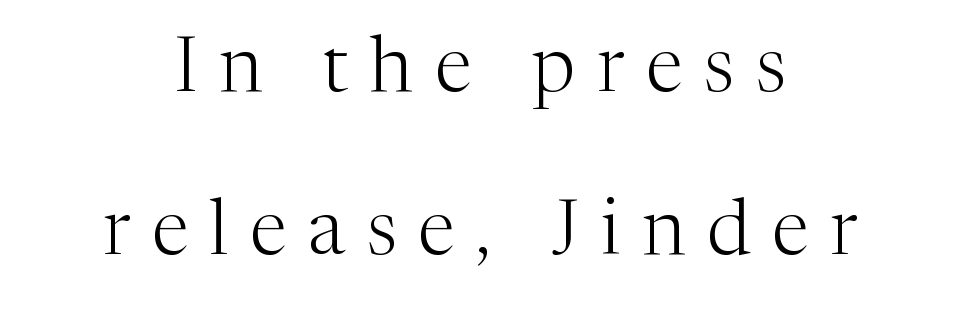
{"serif": "yes", "italic": "no", "bold": "no", "weight": "light", "width": "normal", "stroke_contrast": "medium", "x_height": "medium", "monospaced": "no", "underline": "no", "align": "center", "line_spacing": "loose", "line_spacing_ratio": 2.12, "letter_spacing": "wide", "letter_spacing_em": 0.28, "glyph_px": 77}
